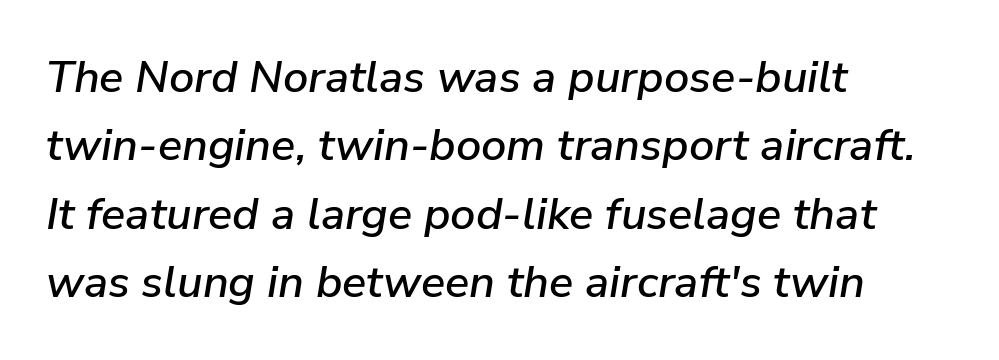
The image shows 45 px text type, italic (leaning right); set left-aligned, normal line spacing (1.52x), normal letter spacing, not underlined; low stroke contrast and a medium x-height.
